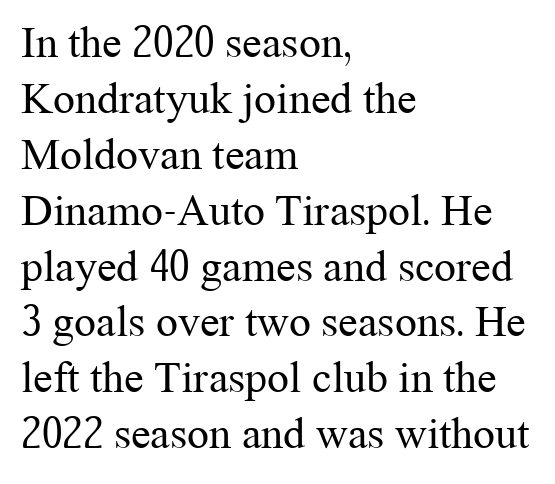
The image shows 44 px regular-weight serif type, upright; set left-aligned, normal line spacing (1.27x), normal letter spacing, not underlined; medium stroke contrast and a medium x-height.
